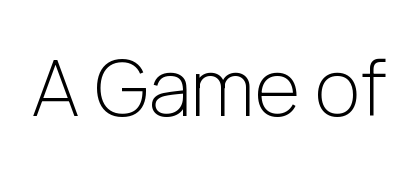
Q: Is the text bold? A: No.
Q: Is the text italic (slanted)? A: No, it is upright.
Q: Is the typeface a serif or a sans-serif typeface? A: Sans-serif.
Q: Is the text underlined? A: No.
Q: Is the spacing between letters normal or unusually wide? A: Normal.
Q: Width (condensed, normal, or wide)? A: Normal.
Q: Stroke contrast? A: Low.
Q: x-height? A: Medium.
Q: Monospaced? A: No.
